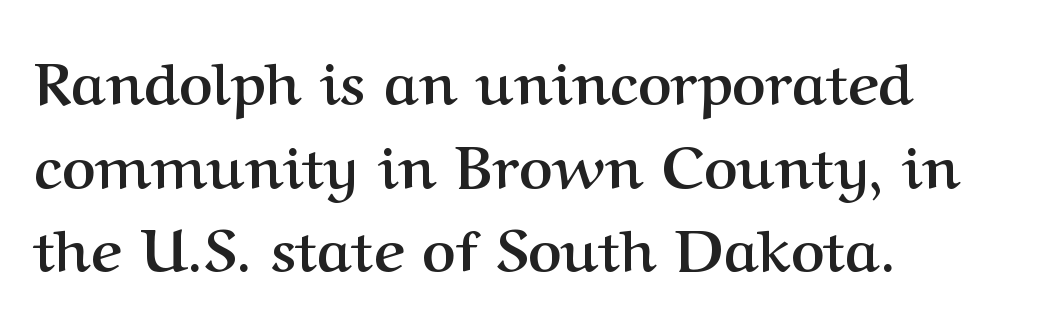
Short note: letters normally spaced. Yep, those are serifs on the letters. Rows of type keep a routine distance in the vertical direction. Descender tails drop into unmarked territory.
